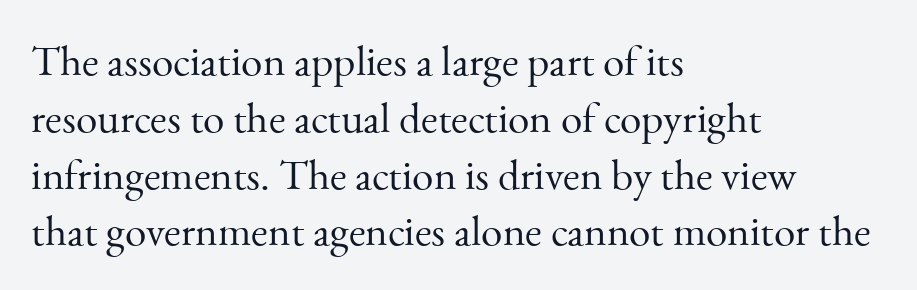
Tracking value appears to be zero — textbook default spacing. The face used here is proportionally spaced, like ordinary book or web type. Glance below the letters and you will spot only blank space. Evenly set lines give the paragraph a standard silhouette. These lines are set flush left with a ragged right edge. The letterforms sit at book weight or below.
